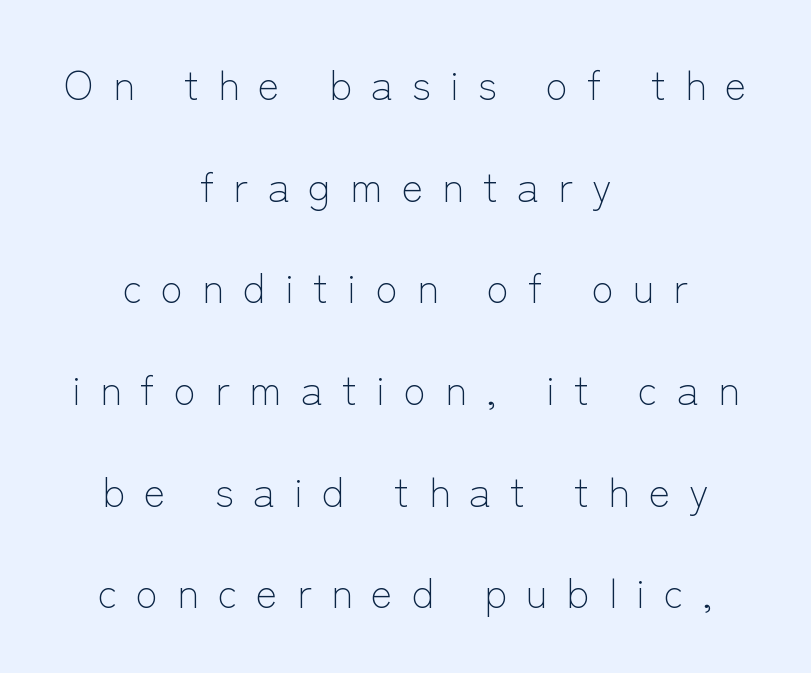
Q: Is the text bold? A: No.
Q: Is the text italic (slanted)? A: No, it is upright.
Q: Is the typeface a serif or a sans-serif typeface? A: Sans-serif.
Q: Is the text underlined? A: No.
Q: How is the paragraph aligned? A: Centered.
Q: Is the spacing between letters normal or unusually wide? A: Unusually wide.
Q: Is the spacing between lines tight, normal or loose? A: Loose.
Q: Width (condensed, normal, or wide)? A: Normal.
Q: Stroke contrast? A: Low.
Q: x-height? A: Medium.
Q: Monospaced? A: No.
